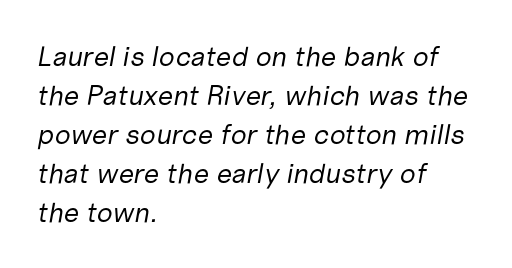
The image shows 28 px regular-weight type, italic (leaning right); set left-aligned, normal line spacing (1.39x), normal letter spacing, not underlined; low stroke contrast and a medium x-height.
